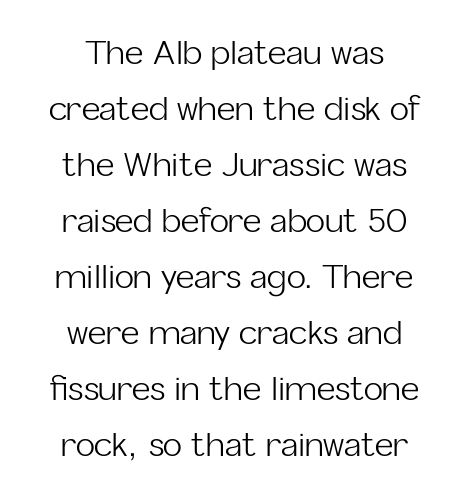
The image shows 32 px light sans-serif type, upright; set centered, line spacing 1.75x, normal letter spacing, not underlined; low stroke contrast and a medium x-height.
